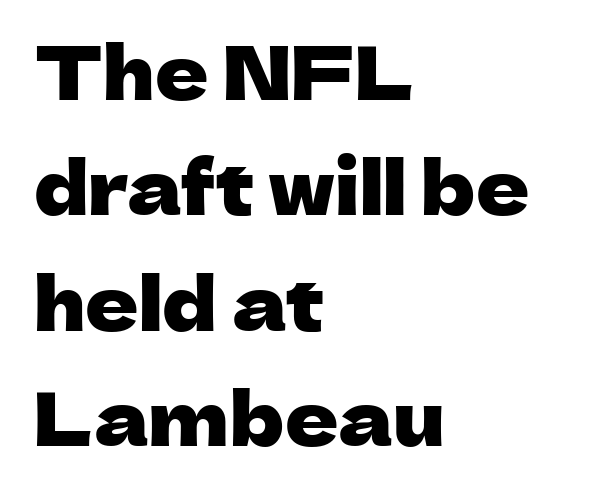
Q: Is the text italic (slanted)? A: No, it is upright.
Q: Is the typeface a serif or a sans-serif typeface? A: Sans-serif.
Q: Is the text underlined? A: No.
Q: How is the paragraph aligned? A: Left-aligned.
Q: Is the spacing between letters normal or unusually wide? A: Normal.
Q: Is the spacing between lines tight, normal or loose? A: Normal.
Q: Width (condensed, normal, or wide)? A: Normal.
Q: Stroke contrast? A: Low.
Q: x-height? A: Medium.
Q: Monospaced? A: No.
